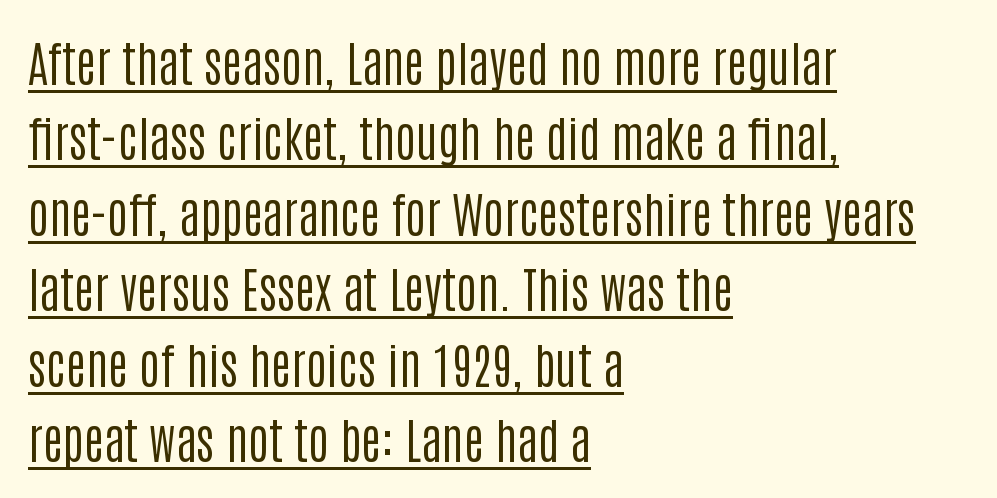
Q: Is the text bold? A: No.
Q: Is the text italic (slanted)? A: No, it is upright.
Q: Is the typeface a serif or a sans-serif typeface? A: Sans-serif.
Q: Is the text underlined? A: Yes.
Q: How is the paragraph aligned? A: Left-aligned.
Q: Is the spacing between letters normal or unusually wide? A: Normal.
Q: Is the spacing between lines tight, normal or loose? A: Normal.
Q: Width (condensed, normal, or wide)? A: Condensed.
Q: Stroke contrast? A: Low.
Q: x-height? A: Large.
Q: Monospaced? A: No.
